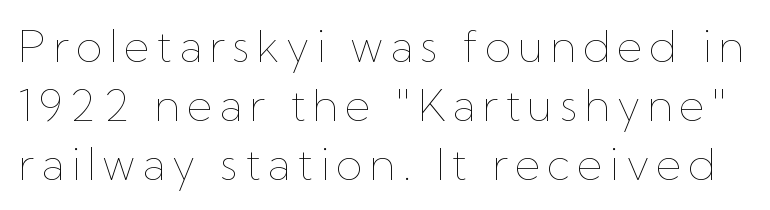
Q: Is the text bold? A: No.
Q: Is the text italic (slanted)? A: No, it is upright.
Q: Is the text underlined? A: No.
Q: Is the spacing between lines tight, normal or loose? A: Normal.
Q: Width (condensed, normal, or wide)? A: Normal.
Q: Stroke contrast? A: Low.
Q: x-height? A: Medium.
Q: Monospaced? A: No.
